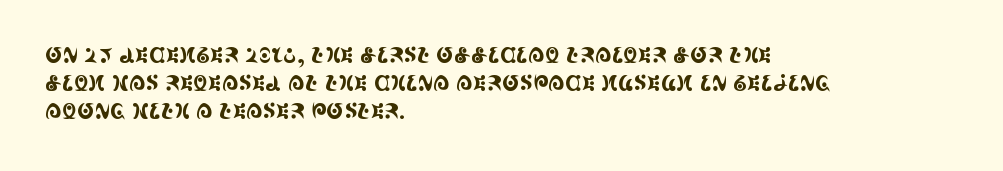
Teacher's note: observe the even left margin — that is flush-left alignment. No italicization has been applied; the sample stays upright. Clear beneath every line of the passage. Honestly, the letter spacing is just normal — you wouldn't notice it. A typesetter would call this leading conventional body-copy spacing.
